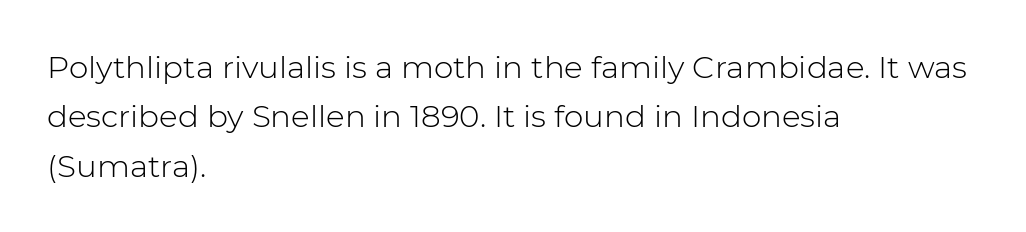
The image shows 31 px light sans-serif type, upright; set left-aligned, normal line spacing (1.59x), normal letter spacing, not underlined; low stroke contrast and a medium x-height.
